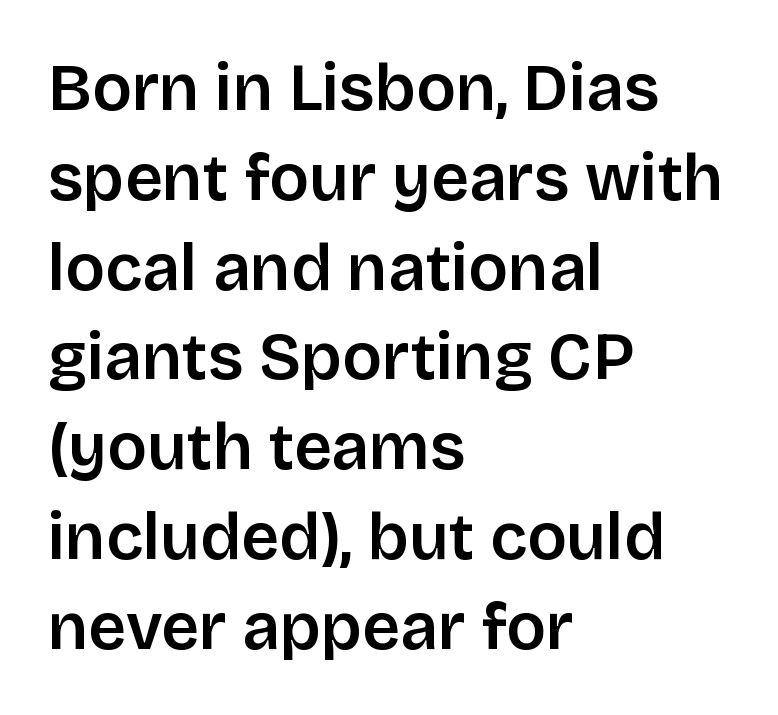
The image shows 66 px sans-serif type, upright; set left-aligned, normal line spacing (1.36x), normal letter spacing, not underlined; low stroke contrast and a large x-height.
